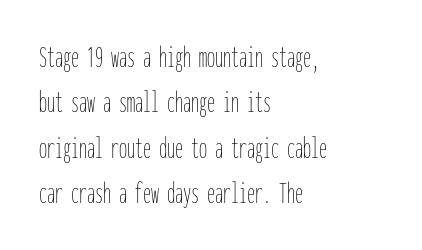
The image shows 32 px thin, condensed type, upright, monospaced; set left-aligned, normal line spacing (1.42x), normal letter spacing, not underlined; low stroke contrast and a medium x-height.
